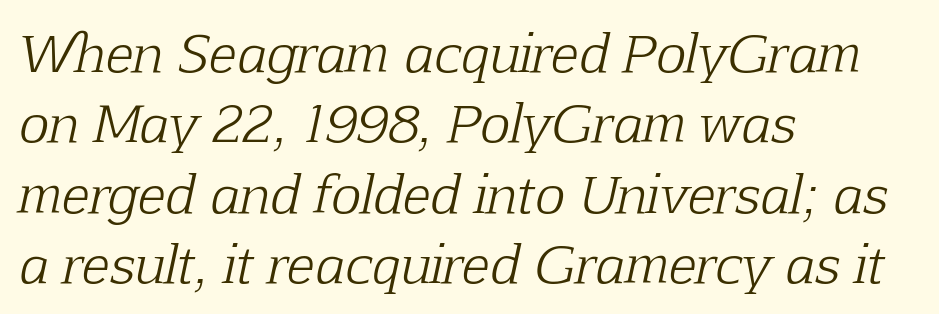
{"serif": "yes", "italic": "yes", "lean": "right", "slant_degrees": 12, "bold": "no", "weight": "light", "width": "normal", "stroke_contrast": "low", "x_height": "medium", "monospaced": "no", "underline": "no", "align": "left", "line_spacing": "normal", "line_spacing_ratio": 1.38, "letter_spacing": "normal", "letter_spacing_em": 0.0, "glyph_px": 51}
